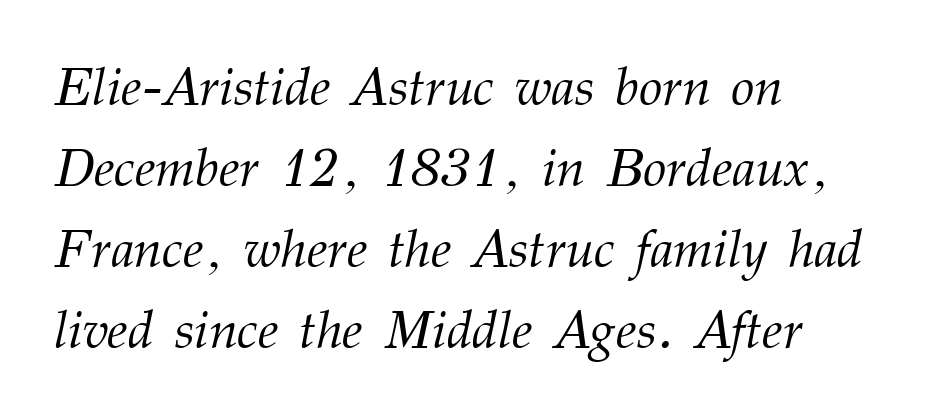
The strip under each line holds only bare page. Does the type have serifs? Yes, each stem ends in a small foot. A typesetter would call this leading conventional body-copy spacing. The strokes carry an ordinary text weight at most. Observe the lean: these are italic letterforms.
